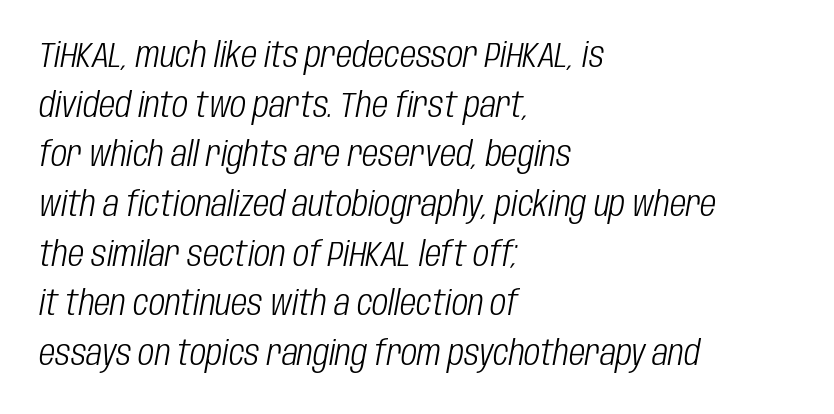
How would I describe the line gaps? Plain and ordinary. Weight class: somewhere from thin through regular. Posture: slanted. Is the letter spacing exaggerated? No — it looks like the ordinary default. A bare baseline throughout the passage.
